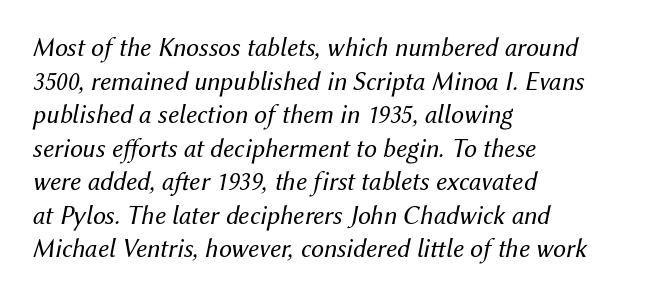
The image shows 26 px text type, italic (leaning right); set left-aligned, normal line spacing (1.29x), normal letter spacing, not underlined.
